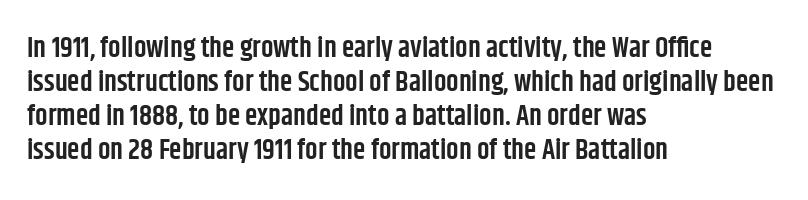
{"serif": "no", "italic": "no", "bold": "semi", "weight": "semibold", "width": "condensed", "stroke_contrast": "low", "x_height": "large", "monospaced": "no", "underline": "no", "align": "left", "line_spacing_ratio": 1.21, "letter_spacing": "normal", "letter_spacing_em": 0.0, "glyph_px": 28}
